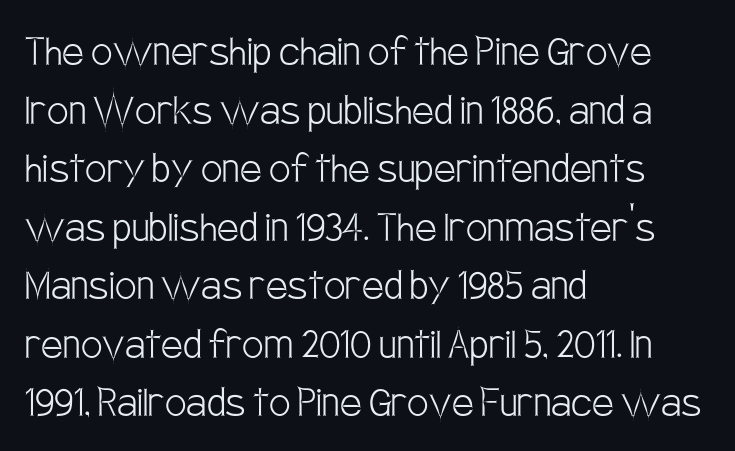
Weight class: somewhere from thin through regular. Letter spacing: default. Vertical strokes here are truly vertical. The passage shown is typeset with a sans-serif family. Compared with a centered layout, this one pins lines to the left instead.
